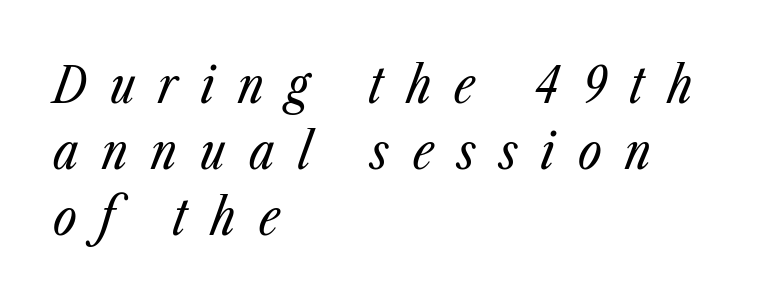
{"italic": "yes", "lean": "right", "slant_degrees": 23, "bold": "no", "weight": "regular", "width": "condensed", "stroke_contrast": "low", "x_height": "medium", "monospaced": "no", "underline": "no", "align": "left", "line_spacing": "normal", "line_spacing_ratio": 1.29, "letter_spacing": "wide", "letter_spacing_em": 0.46, "glyph_px": 51}
